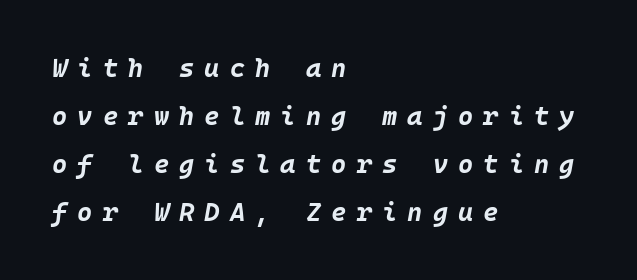
{"italic": "yes", "lean": "right", "slant_degrees": 10, "bold": "yes", "underline": "no", "align": "left", "line_spacing_ratio": 1.84, "letter_spacing": "wide", "letter_spacing_em": 0.39, "glyph_px": 26}
